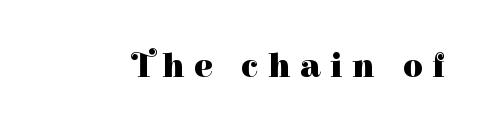
{"serif": "yes", "italic": "no", "bold": "yes", "weight": "heavy", "width": "normal", "stroke_contrast": "high", "x_height": "medium", "monospaced": "no", "underline": "no", "letter_spacing": "wide", "letter_spacing_em": 0.3, "glyph_px": 34}
